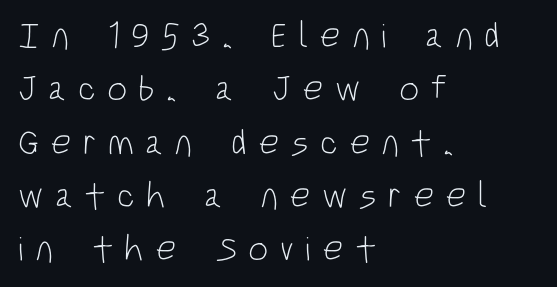
Q: Is the text bold? A: No.
Q: Is the text italic (slanted)? A: No, it is upright.
Q: Is the typeface a serif or a sans-serif typeface? A: Sans-serif.
Q: Is the text underlined? A: No.
Q: How is the paragraph aligned? A: Left-aligned.
Q: Is the spacing between letters normal or unusually wide? A: Unusually wide.
Q: Is the spacing between lines tight, normal or loose? A: Normal.
Q: Width (condensed, normal, or wide)? A: Condensed.
Q: Stroke contrast? A: Low.
Q: x-height? A: Large.
Q: Monospaced? A: No.
